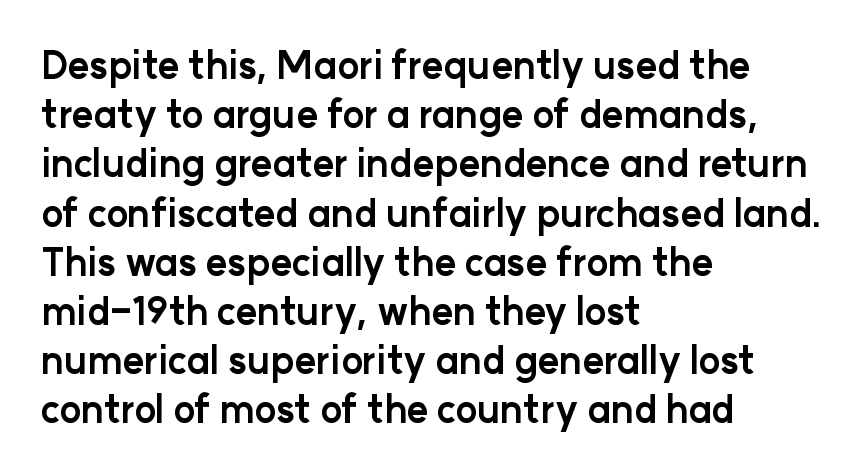
The image shows 37 px bold sans-serif type, upright; set left-aligned, normal line spacing (1.33x), normal letter spacing, not underlined; low stroke contrast and a medium x-height.
